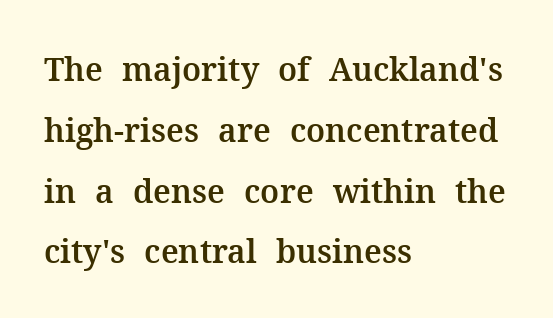
The image shows 32 px serif type, upright; set left-aligned, loose line spacing (1.9x), normal letter spacing, not underlined; medium stroke contrast and a medium x-height.
